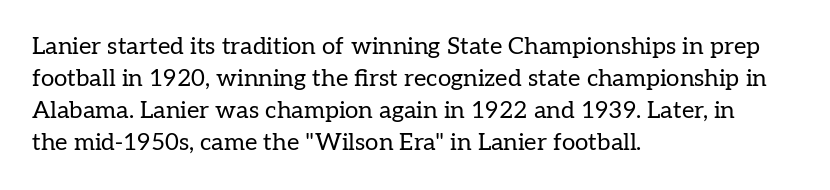
The image shows 24 px text type, upright; set left-aligned, normal line spacing (1.33x), normal letter spacing, not underlined.
